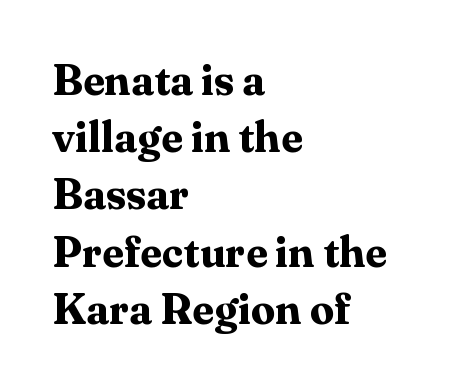
The image shows 43 px bold serif type, upright; set left-aligned, normal line spacing (1.33x), normal letter spacing, not underlined; medium stroke contrast and a medium x-height.
